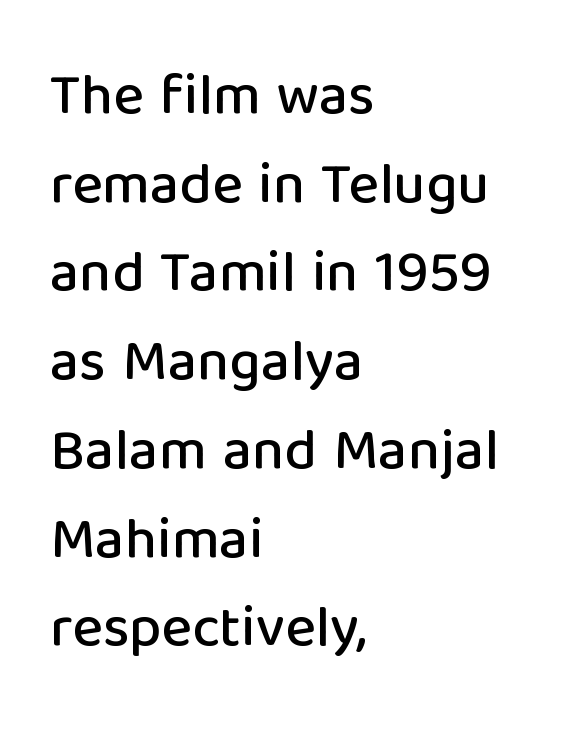
{"serif": "no", "italic": "no", "width": "normal", "stroke_contrast": "low", "x_height": "medium", "monospaced": "no", "underline": "no", "align": "left", "line_spacing": "normal", "line_spacing_ratio": 1.53, "letter_spacing": "normal", "letter_spacing_em": 0.0, "glyph_px": 58}
